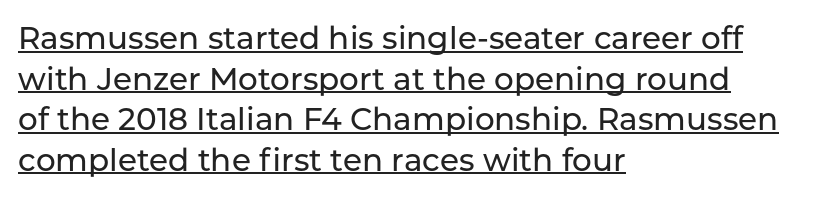
{"serif": "no", "italic": "no", "width": "normal", "stroke_contrast": "low", "x_height": "medium", "monospaced": "no", "underline": "yes", "align": "left", "line_spacing": "normal", "line_spacing_ratio": 1.31, "letter_spacing": "normal", "letter_spacing_em": 0.0, "glyph_px": 31}
